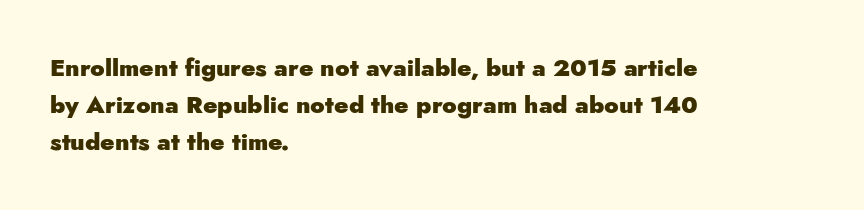
Q: Is the text bold? A: Yes.
Q: Is the text italic (slanted)? A: No, it is upright.
Q: Is the text underlined? A: No.
Q: How is the paragraph aligned? A: Left-aligned.
Q: Is the spacing between letters normal or unusually wide? A: Normal.
Q: Is the spacing between lines tight, normal or loose? A: Normal.
